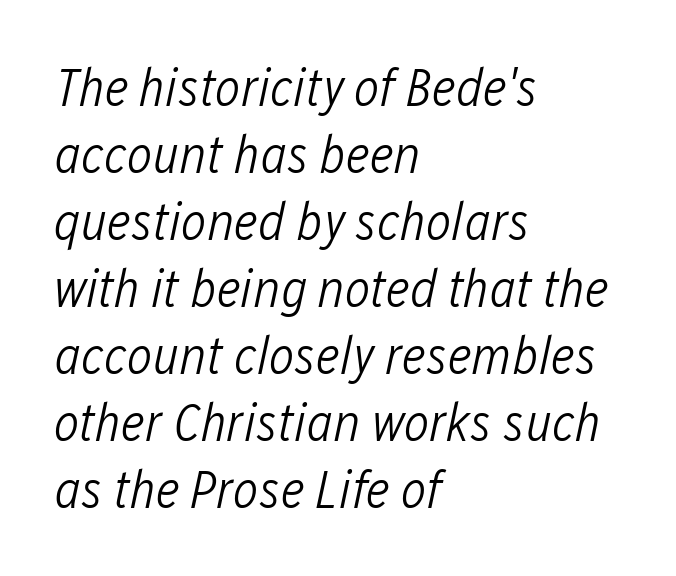
Q: Is the text bold? A: No.
Q: Is the text italic (slanted)? A: Yes, it leans right by about 12 degrees.
Q: Is the text underlined? A: No.
Q: How is the paragraph aligned? A: Left-aligned.
Q: Is the spacing between letters normal or unusually wide? A: Normal.
Q: Width (condensed, normal, or wide)? A: Condensed.
Q: Stroke contrast? A: Low.
Q: x-height? A: Medium.
Q: Monospaced? A: No.
